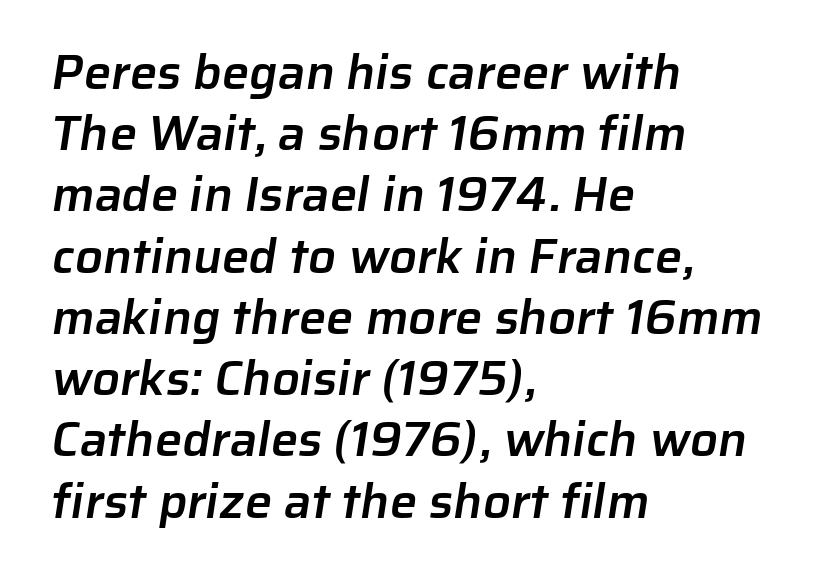
The image shows 49 px semibold sans-serif type; set left-aligned, normal line spacing (1.25x), normal letter spacing, not underlined; low stroke contrast and a medium x-height.
